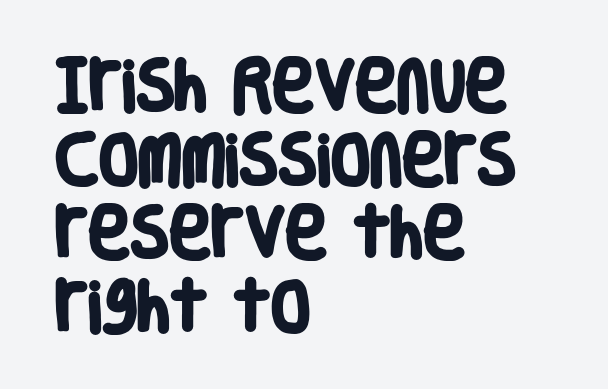
The image shows 57 px heavy, condensed sans-serif type; set left-aligned, normal line spacing (1.29x), normal letter spacing, not underlined; low stroke contrast and a large x-height.
